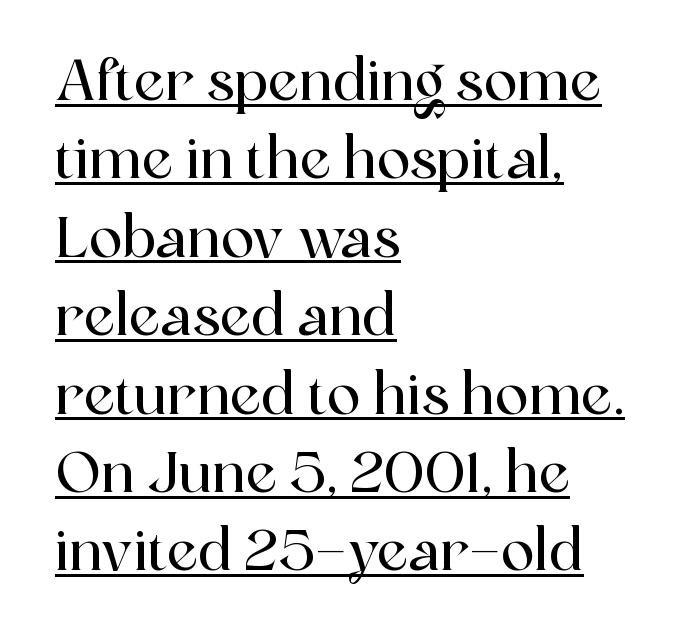
{"serif": "yes", "italic": "no", "width": "normal", "x_height": "medium", "monospaced": "no", "underline": "yes", "align": "left", "line_spacing": "normal", "line_spacing_ratio": 1.4, "letter_spacing": "normal", "letter_spacing_em": 0.0, "glyph_px": 56}
